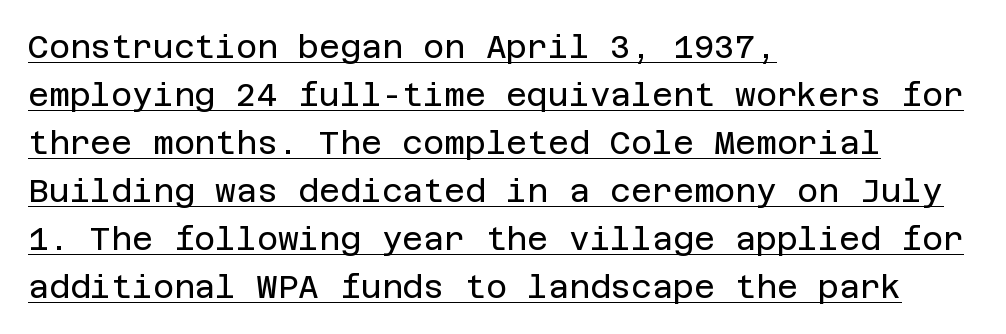
The image shows 32 px regular-weight sans-serif type, upright; set left-aligned, normal line spacing (1.5x), normal letter spacing, underlined; low stroke contrast and a large x-height.
